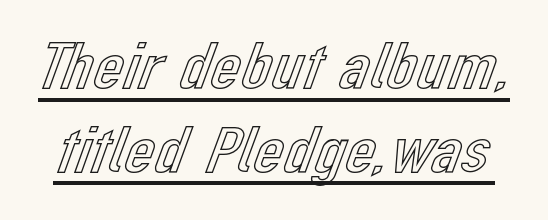
{"width": "normal", "x_height": "medium", "monospaced": "no", "underline": "yes", "line_spacing": "normal", "line_spacing_ratio": 1.25, "letter_spacing": "normal", "letter_spacing_em": 0.0, "glyph_px": 67}
